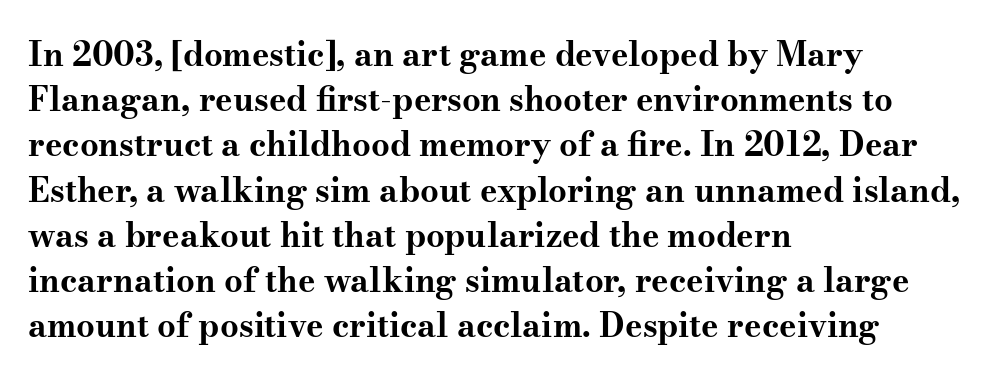
Looks like regular typesetting: each glyph gets only the width it needs. Typeset ragged right — the left edge is the straight one. Typographic density is high because the face is bold. Tracking here is standard; glyphs follow each other at the usual distance. Clear beneath every line of the passage. Whoever set this chose a conventional vertical rhythm.
